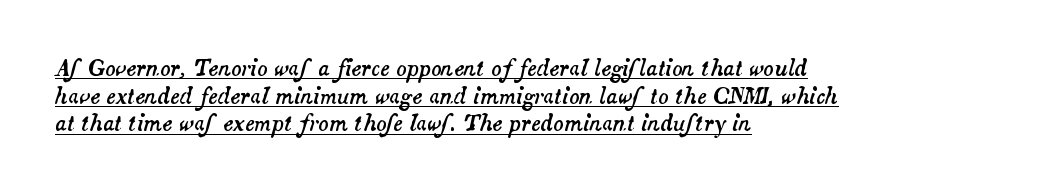
The image shows 21 px text type, italic (leaning right); set left-aligned, normal line spacing (1.32x), normal letter spacing, underlined.
